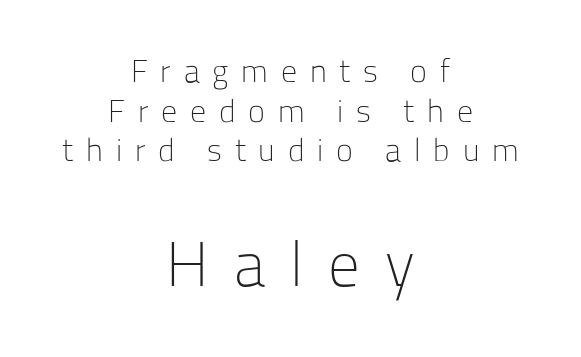
Each letter keeps its own natural width here, so spacing adapts to shape. I'd call this a sans setting — the letters go barefoot. On a weight scale, this lands at 450 or below. Between one letter and the next there's a generous, obvious gap.
